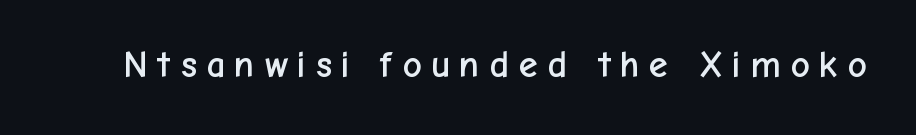
{"serif": "no", "italic": "no", "width": "normal", "stroke_contrast": "low", "x_height": "medium", "monospaced": "no", "underline": "no", "letter_spacing": "wide", "letter_spacing_em": 0.21, "glyph_px": 38}
